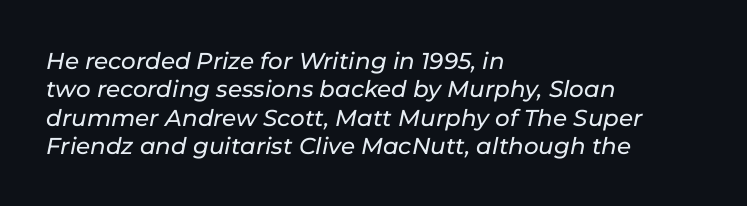
{"italic": "yes", "lean": "right", "slant_degrees": 11, "underline": "no", "align": "left", "line_spacing_ratio": 1.23, "letter_spacing": "normal", "letter_spacing_em": 0.0, "glyph_px": 23}
